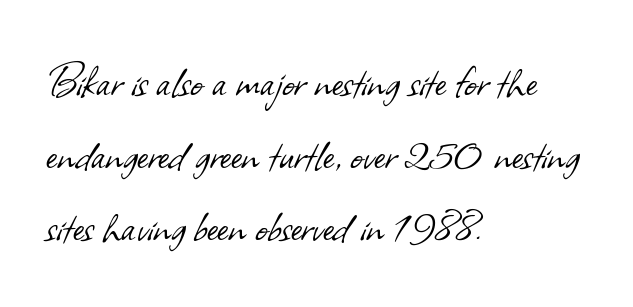
Q: Is the text bold? A: No.
Q: Is the typeface a serif or a sans-serif typeface? A: Sans-serif.
Q: Is the text underlined? A: No.
Q: How is the paragraph aligned? A: Left-aligned.
Q: Is the spacing between letters normal or unusually wide? A: Normal.
Q: Is the spacing between lines tight, normal or loose? A: Normal.
Q: Width (condensed, normal, or wide)? A: Normal.
Q: Stroke contrast? A: Low.
Q: x-height? A: Small.
Q: Monospaced? A: No.
